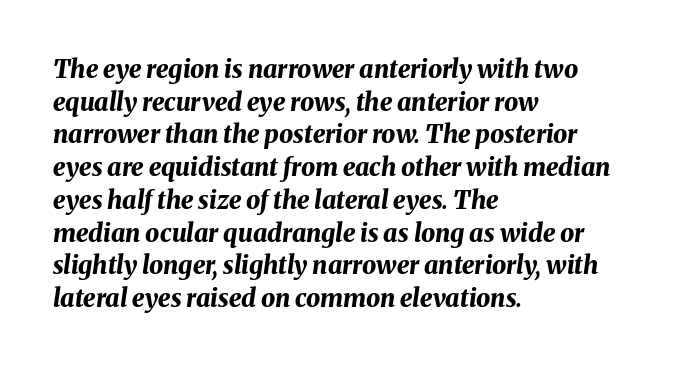
{"italic": "yes", "lean": "right", "slant_degrees": 8, "bold": "yes", "underline": "no", "align": "left", "line_spacing": "normal", "line_spacing_ratio": 1.31, "letter_spacing": "normal", "letter_spacing_em": 0.0, "glyph_px": 25}
